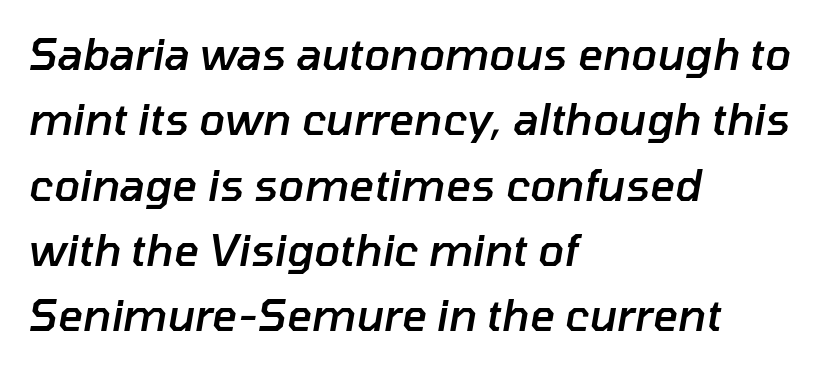
{"italic": "yes", "lean": "right", "slant_degrees": 10, "bold": "semi", "weight": "semibold", "width": "normal", "stroke_contrast": "low", "x_height": "medium", "monospaced": "no", "underline": "no", "align": "left", "line_spacing": "normal", "line_spacing_ratio": 1.52, "letter_spacing": "normal", "letter_spacing_em": 0.0, "glyph_px": 43}
